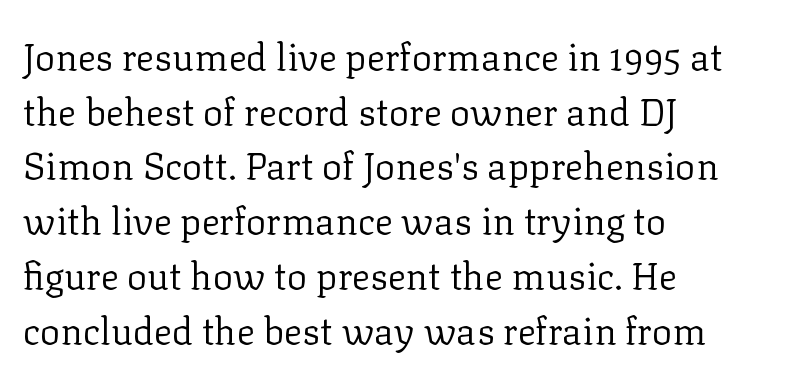
The image shows 38 px regular-weight serif type, upright; set left-aligned, normal line spacing (1.44x), normal letter spacing, not underlined; low stroke contrast and a medium x-height.
